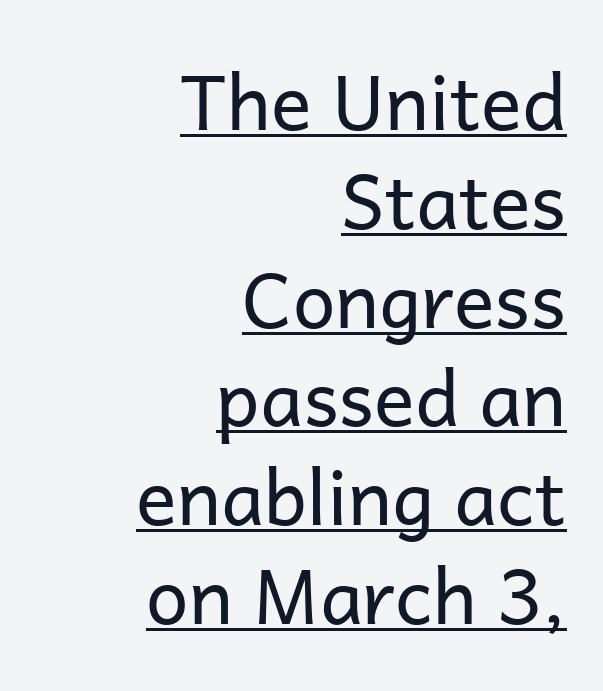
{"serif": "no", "italic": "no", "bold": "no", "weight": "regular", "width": "normal", "stroke_contrast": "low", "x_height": "medium", "monospaced": "no", "underline": "yes", "align": "right", "line_spacing": "normal", "line_spacing_ratio": 1.3, "letter_spacing": "normal", "letter_spacing_em": 0.0, "glyph_px": 76}
